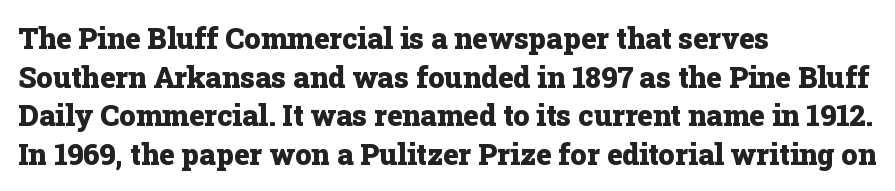
These lines are set flush left with a ragged right edge. The strip under each line holds only bare page. These lines were composed using upright roman letters. The passage shown stacks its lines at a standard gap. The letterforms sit shoulder to shoulder at normal distance. Character widths vary here, with narrow letters taking less room than wide ones.
